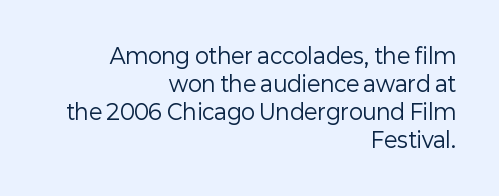
The image shows 21 px text type, upright; set right-aligned, normal line spacing (1.33x), normal letter spacing, not underlined.
